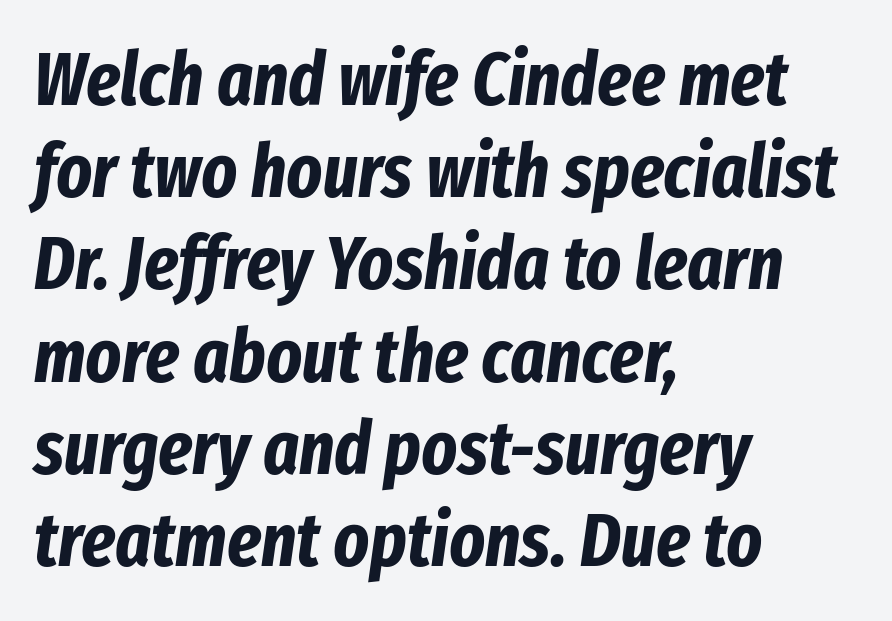
{"italic": "yes", "lean": "right", "slant_degrees": 8, "bold": "yes", "weight": "bold", "width": "condensed", "stroke_contrast": "low", "x_height": "medium", "monospaced": "no", "underline": "no", "align": "left", "line_spacing_ratio": 1.23, "letter_spacing": "normal", "letter_spacing_em": 0.0, "glyph_px": 75}
